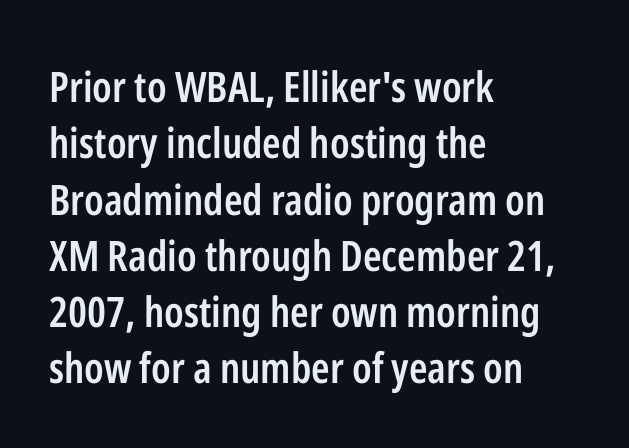
The image shows 42 px semibold, condensed sans-serif type, upright; set left-aligned, normal line spacing (1.34x), normal letter spacing, not underlined; low stroke contrast and a medium x-height.
